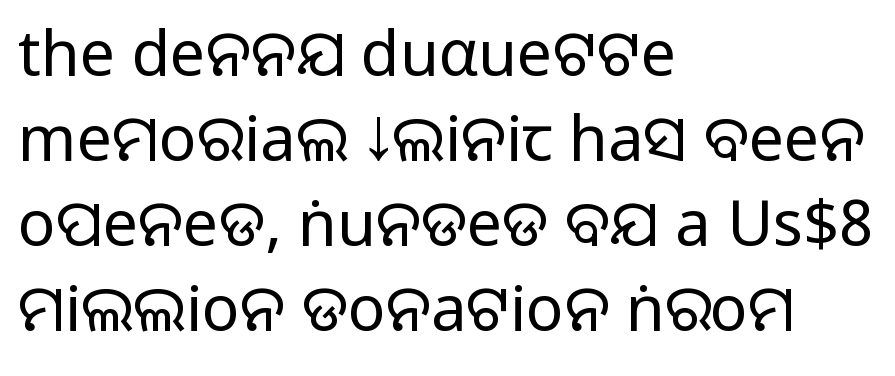
{"serif": "no", "italic": "no", "width": "normal", "stroke_contrast": "medium", "monospaced": "no", "underline": "no", "align": "left", "line_spacing": "normal", "line_spacing_ratio": 1.35, "letter_spacing": "normal", "letter_spacing_em": 0.0, "glyph_px": 63}
